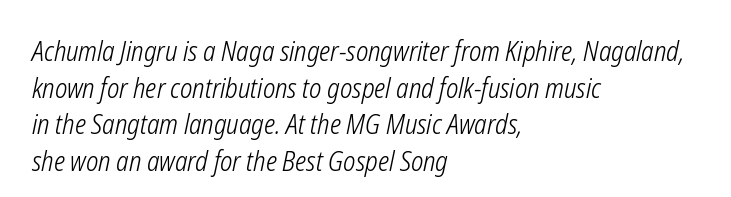
The image shows 27 px text type, italic (leaning right); set left-aligned, normal line spacing (1.36x), normal letter spacing, not underlined.
